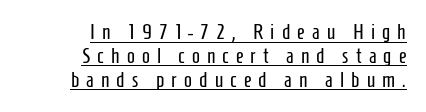
Q: Is the text bold? A: No.
Q: Is the text italic (slanted)? A: No, it is upright.
Q: Is the text underlined? A: Yes.
Q: How is the paragraph aligned? A: Right-aligned.
Q: Is the spacing between letters normal or unusually wide? A: Unusually wide.
Q: Is the spacing between lines tight, normal or loose? A: Tight.
